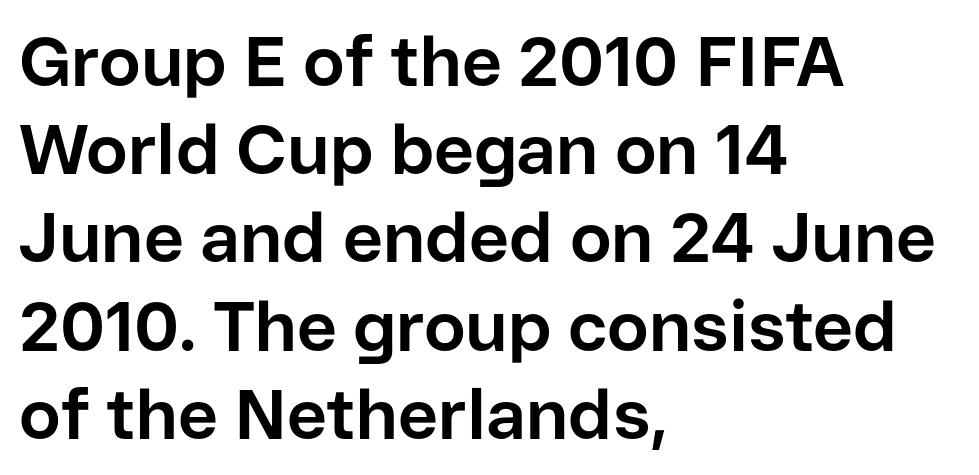
{"serif": "no", "italic": "no", "bold": "yes", "weight": "bold", "width": "normal", "stroke_contrast": "low", "x_height": "medium", "monospaced": "no", "underline": "no", "align": "left", "line_spacing": "normal", "line_spacing_ratio": 1.26, "letter_spacing": "normal", "letter_spacing_em": 0.0, "glyph_px": 70}
